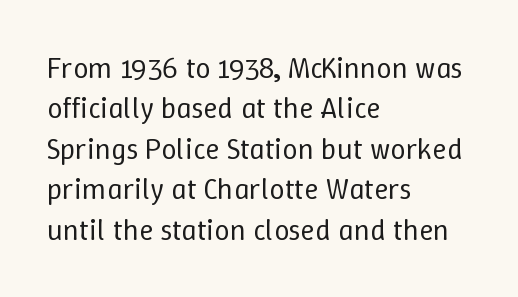
Posture: straight, roman, zero tilt. Compared with typical body copy, the letter spacing here is the same. Every row of glyphs begins at an identical x-position on the left. No letter is thick-stroked: the sample isn't bold. Vertically, the passage feels balanced, rows spaced as you'd expect. Check under the words: just untouched page.
